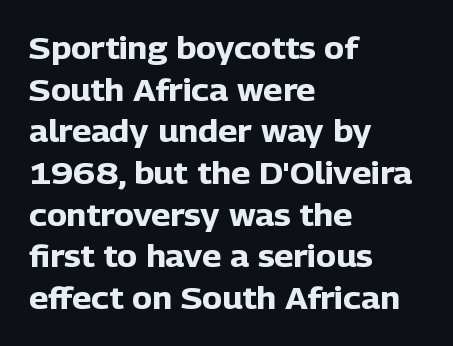
{"serif": "no", "italic": "no", "bold": "yes", "weight": "heavy", "width": "normal", "stroke_contrast": "low", "x_height": "medium", "monospaced": "no", "underline": "no", "align": "left", "line_spacing": "normal", "line_spacing_ratio": 1.39, "letter_spacing": "normal", "letter_spacing_em": 0.0, "glyph_px": 30}
